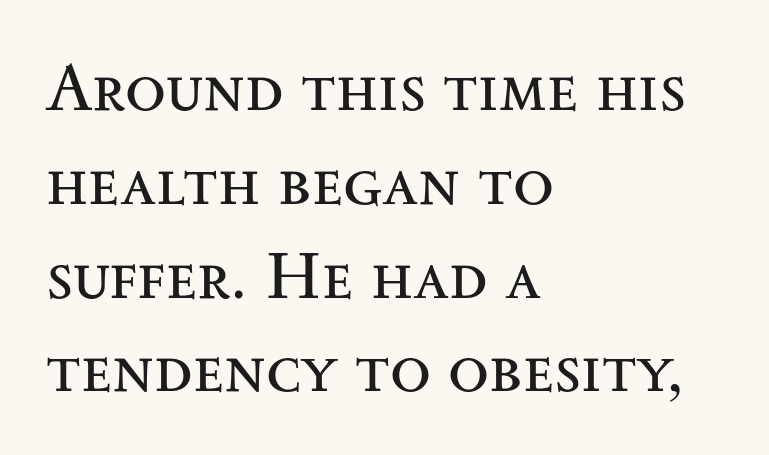
Old-style or modern, the face here clearly has serifs. Compared with a centered layout, this one pins lines to the left instead. Tall strokes in this sample are plumb rather than angled. This is not heavy type; no bold has been used. Leading: standard. Letter spacing: default.
